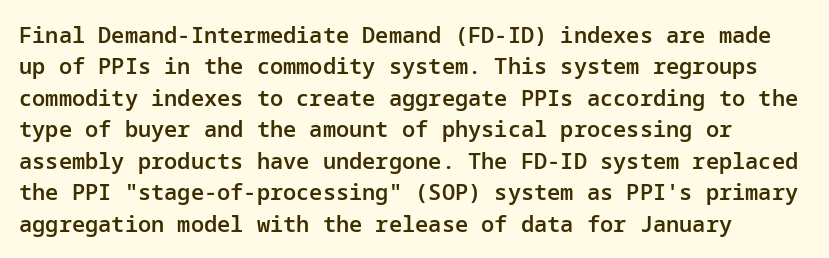
The image shows 22 px text type, upright; set normal line spacing (1.43x), normal letter spacing, not underlined.
